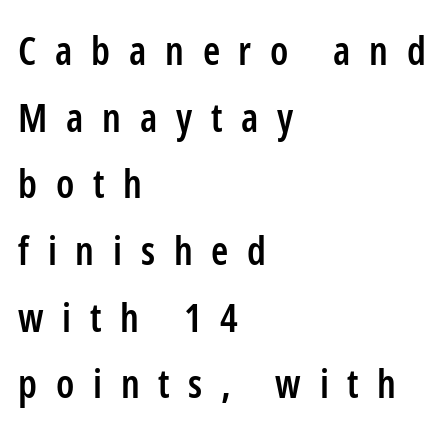
{"serif": "no", "italic": "no", "bold": "semi", "weight": "semibold", "width": "condensed", "stroke_contrast": "low", "x_height": "medium", "monospaced": "no", "underline": "no", "align": "left", "line_spacing_ratio": 1.71, "letter_spacing": "wide", "letter_spacing_em": 0.48, "glyph_px": 39}
